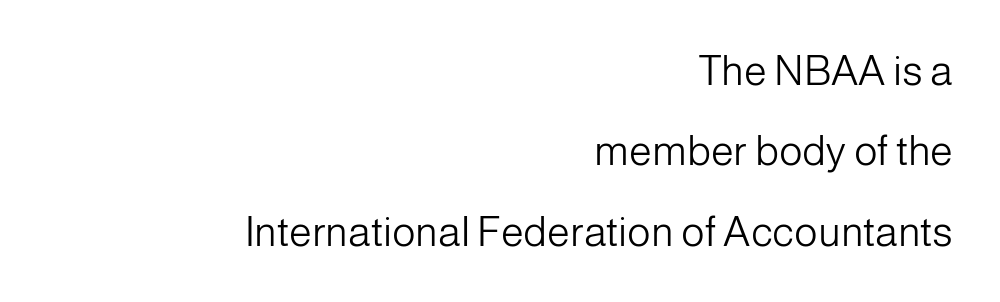
The image shows 41 px light sans-serif type, upright; set right-aligned, loose line spacing (1.96x), normal letter spacing, not underlined; low stroke contrast and a medium x-height.
